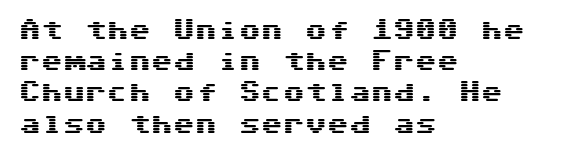
The image shows 22 px text type, upright; set left-aligned, normal line spacing (1.42x), normal letter spacing, not underlined.
